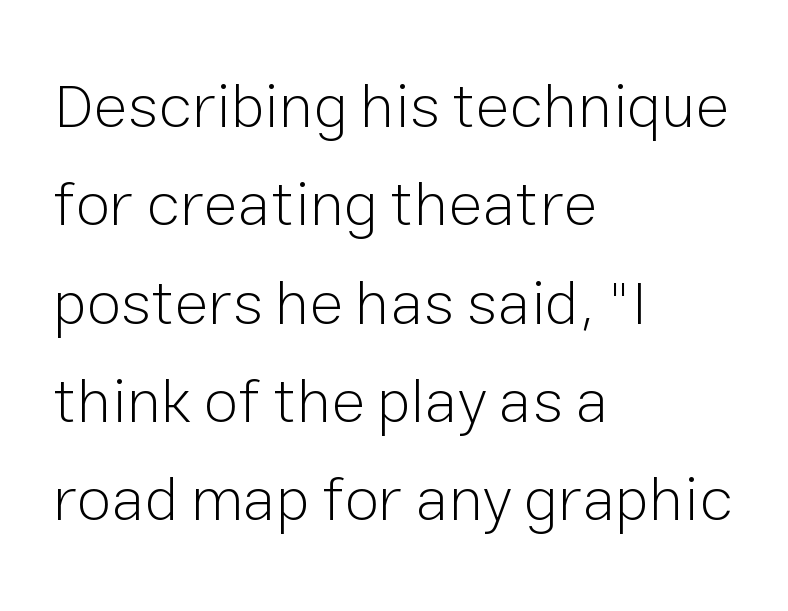
{"serif": "no", "italic": "no", "bold": "no", "weight": "light", "width": "normal", "stroke_contrast": "low", "x_height": "medium", "monospaced": "no", "underline": "no", "align": "left", "line_spacing": "normal", "line_spacing_ratio": 1.56, "letter_spacing": "normal", "letter_spacing_em": 0.0, "glyph_px": 63}
